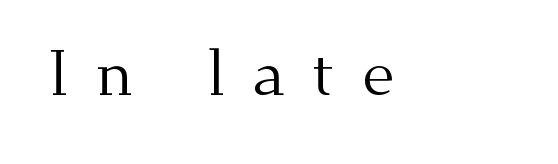
The image shows 63 px regular-weight serif type, upright; set unusually wide letter spacing (+0.44 em), not underlined; medium stroke contrast and a small x-height.
